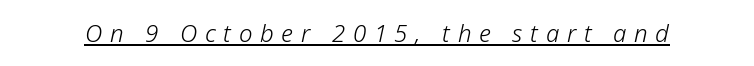
Beneath each row of characters lies a ruled line. Vertical stems look standard width or narrower in stroke. Tracking value appears strongly positive — letters spread wide. Looking at the ascenders, they clearly lean.
